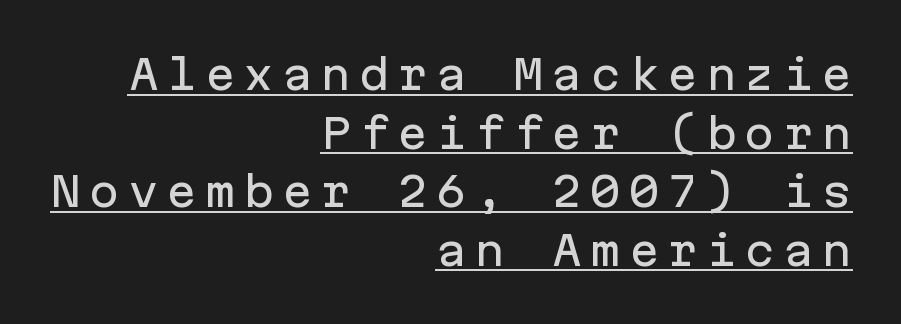
Leftover space on each line is placed entirely before the opening word. If you measured baseline to baseline, you'd find a middling distance. A baseline rule has been typeset under these characters. Here the designer chose a console-style face with uniform glyph widths.
